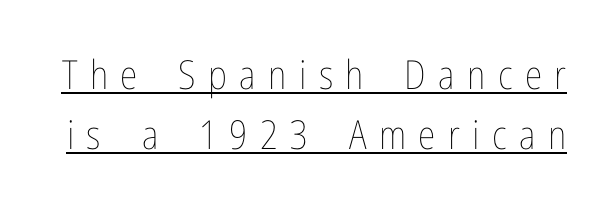
{"italic": "no", "bold": "no", "weight": "thin", "width": "condensed", "stroke_contrast": "low", "x_height": "medium", "monospaced": "no", "underline": "yes", "line_spacing": "normal", "line_spacing_ratio": 1.5, "letter_spacing": "wide", "letter_spacing_em": 0.31, "glyph_px": 40}
